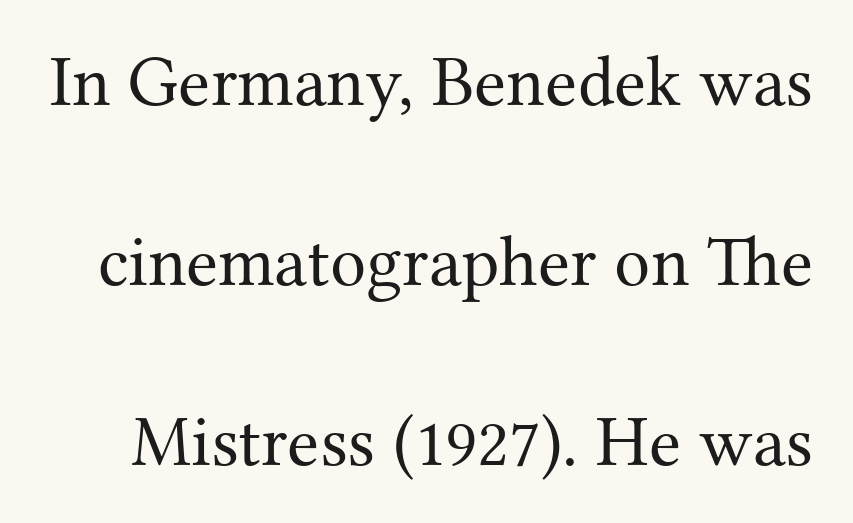
The image shows 72 px regular-weight serif type, upright; set loose line spacing (2.5x), normal letter spacing, not underlined; medium stroke contrast and a medium x-height.
